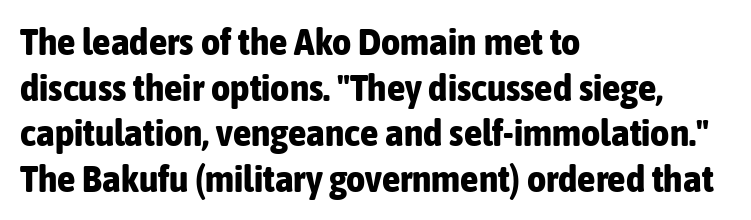
Has an underline been added? It has not. The specimen reads as upright at a glance. Notice how the passage keeps a crisp vertical edge on the left only. The strokes are fattened all the way to bold.
